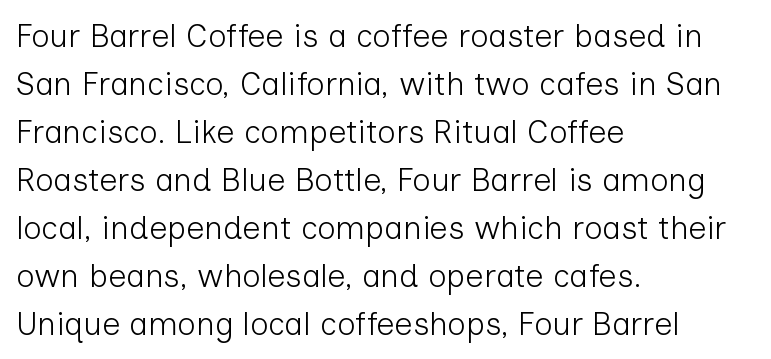
The image shows 32 px light sans-serif type, upright; set left-aligned, normal line spacing (1.5x), normal letter spacing, not underlined; low stroke contrast and a medium x-height.
